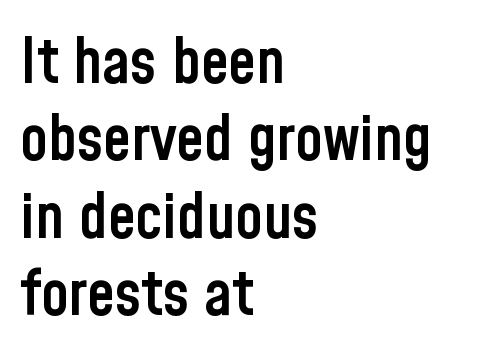
The image shows 63 px semibold, condensed sans-serif type, upright; set left-aligned, line spacing 1.23x, normal letter spacing, not underlined; low stroke contrast and a medium x-height.
